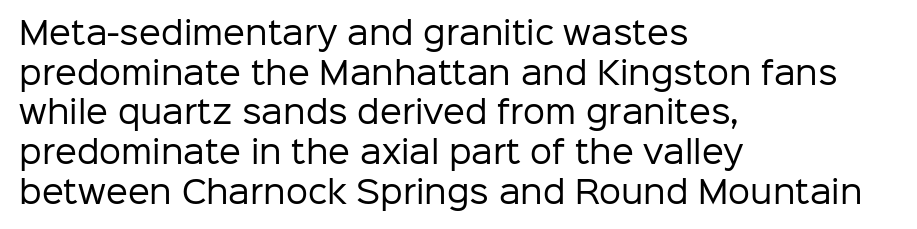
The image shows 31 px regular-weight sans-serif type, upright; set left-aligned, normal line spacing (1.28x), normal letter spacing, not underlined; low stroke contrast and a medium x-height.
